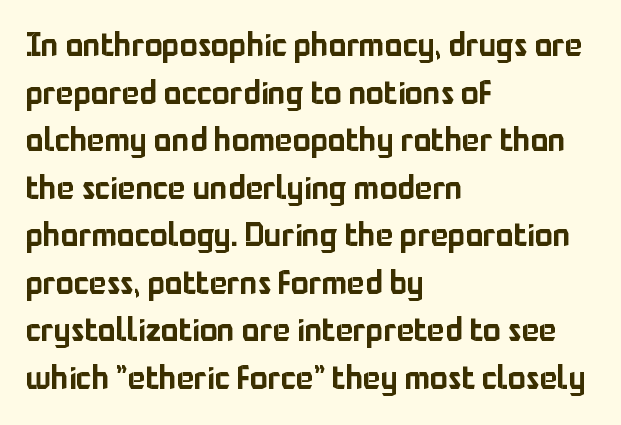
Leading: standard. Line beginnings align vertically; line endings do not. Spacing verdict: proportional, widths tailored to each character. It's the straight-up-and-down kind of type.
